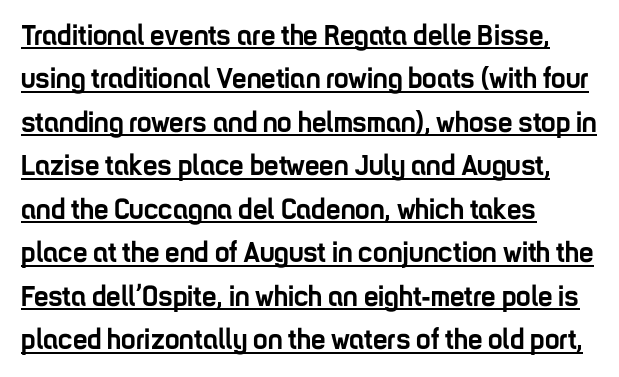
{"serif": "no", "italic": "no", "bold": "yes", "weight": "semibold", "width": "condensed", "stroke_contrast": "low", "x_height": "medium", "monospaced": "no", "underline": "yes", "align": "left", "line_spacing": "normal", "line_spacing_ratio": 1.5, "letter_spacing": "normal", "letter_spacing_em": 0.0, "glyph_px": 29}
